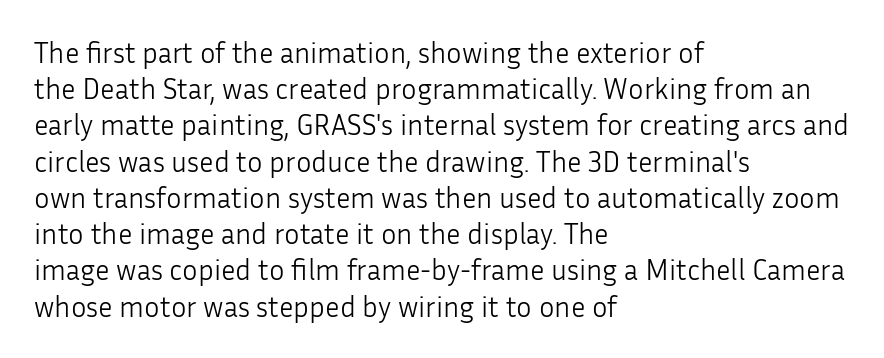
Q: Is the text bold? A: No.
Q: Is the text italic (slanted)? A: No, it is upright.
Q: Is the typeface a serif or a sans-serif typeface? A: Sans-serif.
Q: Is the text underlined? A: No.
Q: How is the paragraph aligned? A: Left-aligned.
Q: Is the spacing between letters normal or unusually wide? A: Normal.
Q: Is the spacing between lines tight, normal or loose? A: Normal.
Q: Width (condensed, normal, or wide)? A: Normal.
Q: Stroke contrast? A: Low.
Q: x-height? A: Medium.
Q: Monospaced? A: No.
